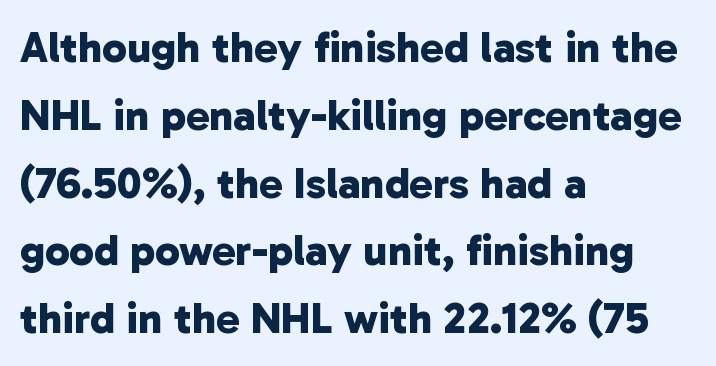
Q: Is the text bold? A: Yes.
Q: Is the typeface a serif or a sans-serif typeface? A: Sans-serif.
Q: Is the text underlined? A: No.
Q: How is the paragraph aligned? A: Left-aligned.
Q: Is the spacing between letters normal or unusually wide? A: Normal.
Q: Is the spacing between lines tight, normal or loose? A: Normal.
Q: Width (condensed, normal, or wide)? A: Normal.
Q: Stroke contrast? A: Low.
Q: x-height? A: Medium.
Q: Monospaced? A: No.
